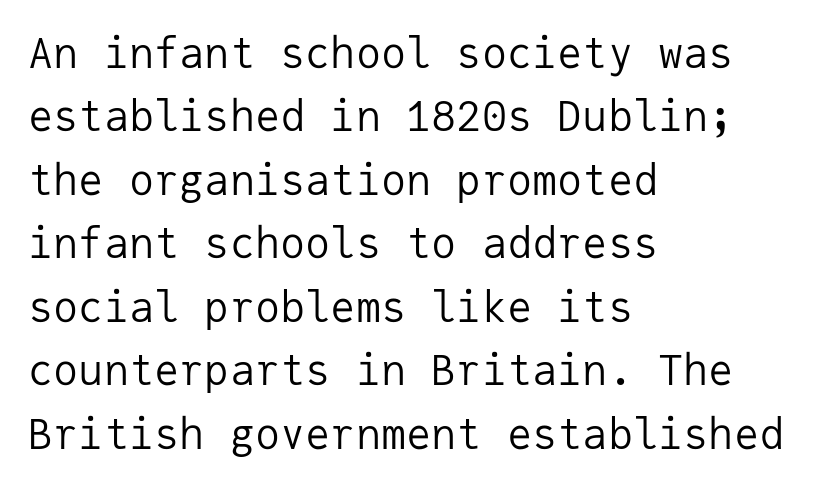
Q: Is the text bold? A: No.
Q: Is the text italic (slanted)? A: No, it is upright.
Q: Is the typeface a serif or a sans-serif typeface? A: Sans-serif.
Q: Is the text underlined? A: No.
Q: How is the paragraph aligned? A: Left-aligned.
Q: Is the spacing between letters normal or unusually wide? A: Normal.
Q: Is the spacing between lines tight, normal or loose? A: Normal.
Q: Width (condensed, normal, or wide)? A: Normal.
Q: Stroke contrast? A: Low.
Q: x-height? A: Medium.
Q: Monospaced? A: Yes.
